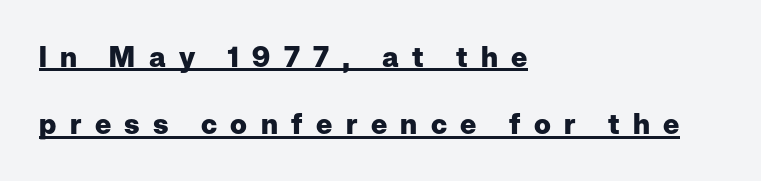
Q: Is the text bold? A: Yes.
Q: Is the text italic (slanted)? A: No, it is upright.
Q: Is the typeface a serif or a sans-serif typeface? A: Sans-serif.
Q: Is the text underlined? A: Yes.
Q: How is the paragraph aligned? A: Left-aligned.
Q: Is the spacing between letters normal or unusually wide? A: Unusually wide.
Q: Is the spacing between lines tight, normal or loose? A: Loose.
Q: Width (condensed, normal, or wide)? A: Normal.
Q: Stroke contrast? A: Low.
Q: x-height? A: Medium.
Q: Monospaced? A: No.
